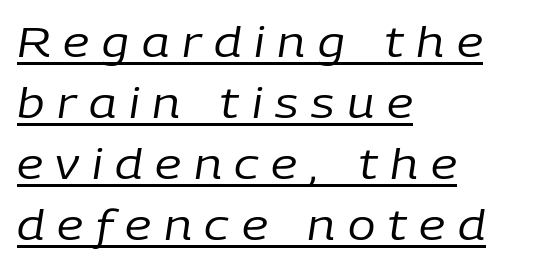
{"italic": "yes", "lean": "right", "slant_degrees": 9, "bold": "no", "weight": "regular", "width": "normal", "stroke_contrast": "low", "x_height": "medium", "monospaced": "no", "underline": "yes", "align": "left", "line_spacing": "normal", "line_spacing_ratio": 1.49, "letter_spacing": "wide", "letter_spacing_em": 0.31, "glyph_px": 41}
